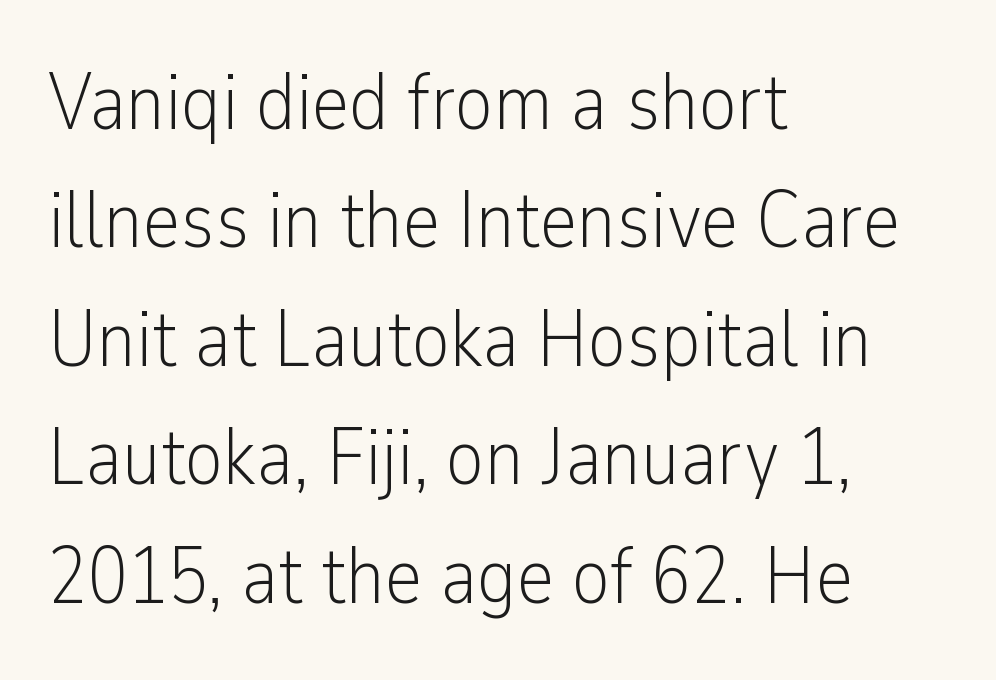
{"serif": "no", "italic": "no", "bold": "no", "weight": "light", "width": "condensed", "stroke_contrast": "low", "x_height": "medium", "monospaced": "no", "underline": "no", "align": "left", "line_spacing": "normal", "line_spacing_ratio": 1.48, "letter_spacing": "normal", "letter_spacing_em": 0.0, "glyph_px": 80}
